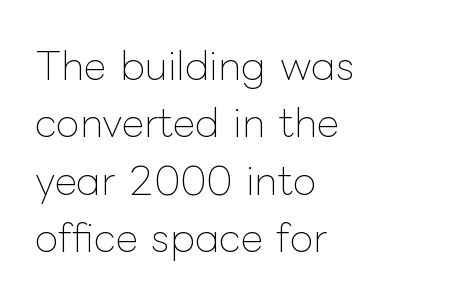
{"italic": "no", "bold": "no", "weight": "thin", "width": "normal", "stroke_contrast": "low", "x_height": "medium", "monospaced": "no", "underline": "no", "align": "left", "line_spacing": "normal", "line_spacing_ratio": 1.47, "letter_spacing": "normal", "letter_spacing_em": 0.0, "glyph_px": 39}
